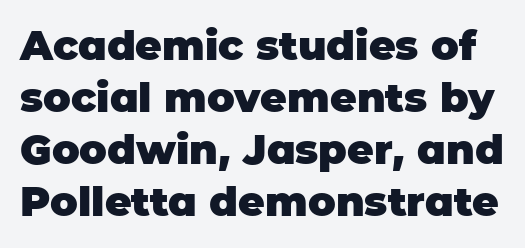
Look at the tracking — it's just the regular setting, nothing added. The space beneath each line is pristine and unruled. Nope, not italic — everything's standing straight. Set as a true bold cut, around the 700 mark.
